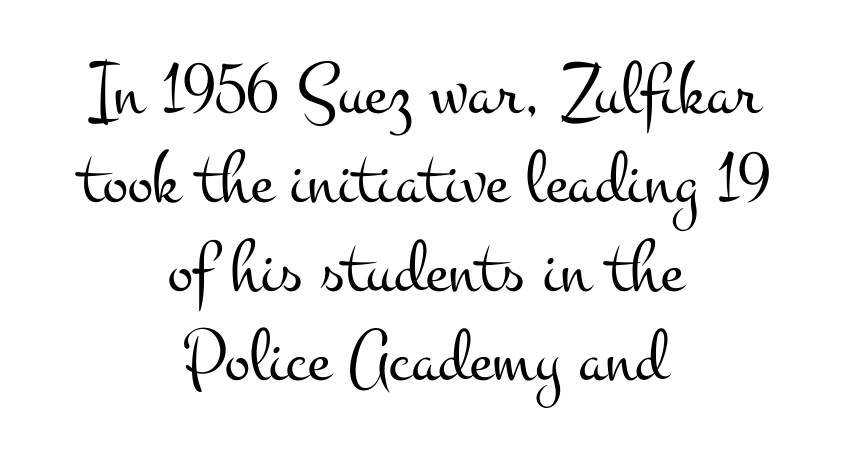
{"serif": "yes", "bold": "no", "weight": "light", "width": "wide", "stroke_contrast": "medium", "x_height": "small", "monospaced": "no", "underline": "no", "align": "center", "line_spacing_ratio": 1.17, "letter_spacing": "normal", "letter_spacing_em": 0.0, "glyph_px": 76}
